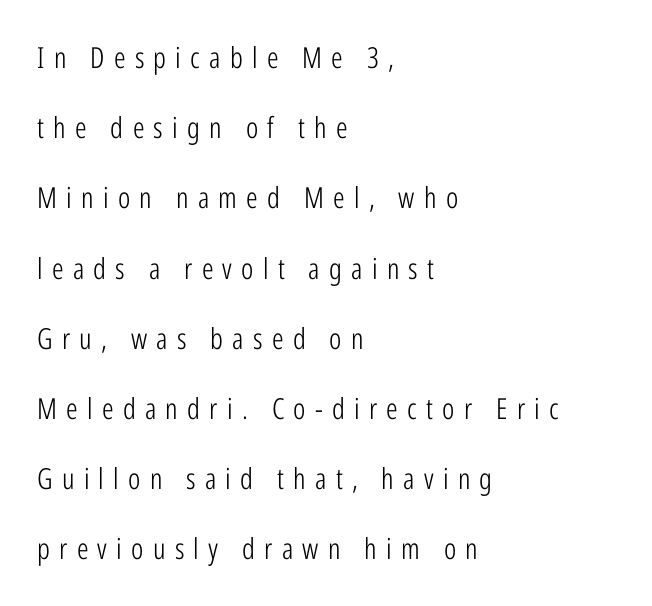
Caption: multi-line text, flush left, ragged right. The face used here is proportionally spaced, like ordinary book or web type. Each letter's strokes conclude bluntly, with no projecting serifs. Stroke thickness stays within the range of a standard reading face or lighter. Does extra space separate the letters? Yes, quite a lot of it. The axis of the letterforms is exactly vertical.
